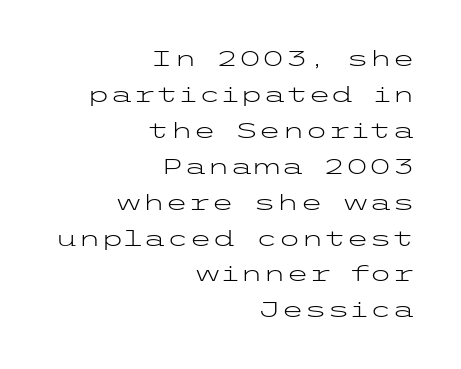
Q: Is the text bold? A: No.
Q: Is the text italic (slanted)? A: No, it is upright.
Q: Is the text underlined? A: No.
Q: How is the paragraph aligned? A: Right-aligned.
Q: Is the spacing between letters normal or unusually wide? A: Normal.
